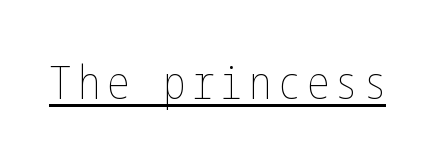
The image shows 46 px thin, condensed type, upright; set underlined; low stroke contrast and a medium x-height.
